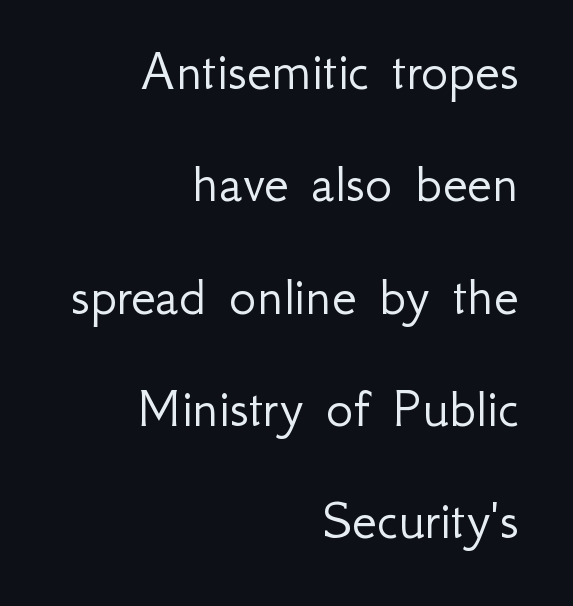
Q: Is the text bold? A: No.
Q: Is the text italic (slanted)? A: No, it is upright.
Q: Is the typeface a serif or a sans-serif typeface? A: Sans-serif.
Q: Is the text underlined? A: No.
Q: How is the paragraph aligned? A: Right-aligned.
Q: Is the spacing between letters normal or unusually wide? A: Normal.
Q: Is the spacing between lines tight, normal or loose? A: Loose.
Q: Width (condensed, normal, or wide)? A: Normal.
Q: Stroke contrast? A: Low.
Q: x-height? A: Small.
Q: Monospaced? A: No.
